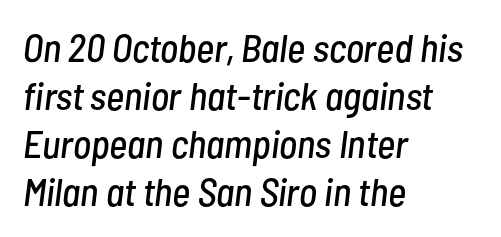
Q: Is the text italic (slanted)? A: Yes, it leans right by about 7 degrees.
Q: Is the text underlined? A: No.
Q: How is the paragraph aligned? A: Left-aligned.
Q: Is the spacing between letters normal or unusually wide? A: Normal.
Q: Width (condensed, normal, or wide)? A: Condensed.
Q: Stroke contrast? A: Low.
Q: x-height? A: Medium.
Q: Monospaced? A: No.
